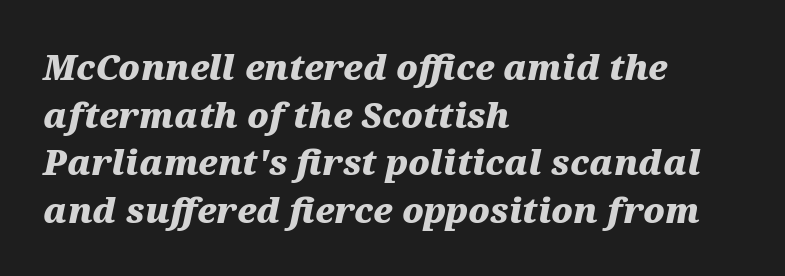
The image shows 34 px heavy, wide type, italic (leaning right); set left-aligned, normal line spacing (1.4x), normal letter spacing, not underlined; medium stroke contrast and a medium x-height.
